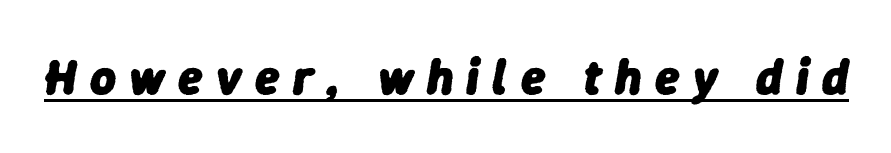
The image shows 50 px heavy type, italic (leaning right); set unusually wide letter spacing (+0.26 em), underlined; low stroke contrast and a medium x-height.
